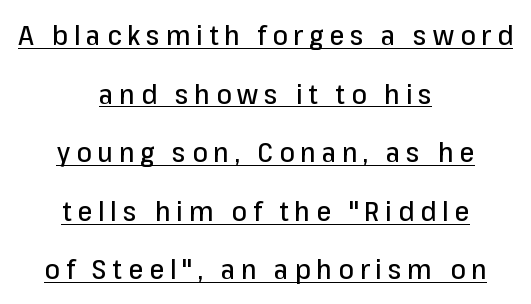
The image shows 27 px text type, upright; set centered, loose line spacing (2.17x), unusually wide letter spacing (+0.22 em), underlined.
